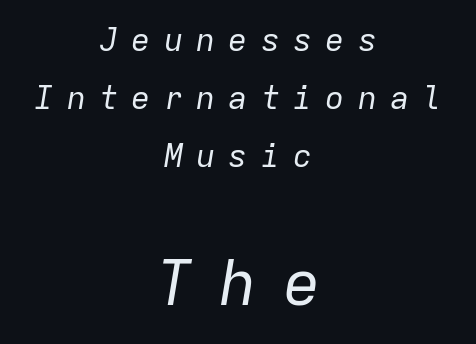
Q: Is the text bold? A: No.
Q: Is the text italic (slanted)? A: Yes, it leans right by about 9 degrees.
Q: Is the text underlined? A: No.
Q: How is the paragraph aligned? A: Centered.
Q: Is the spacing between letters normal or unusually wide? A: Unusually wide.
Q: Which block of text is set in a larger size, the first (top) or the second (bottom)? A: The second (bottom) one.
Q: Width (condensed, normal, or wide)? A: Normal.
Q: Stroke contrast? A: Low.
Q: x-height? A: Medium.
Q: Monospaced? A: Yes.
